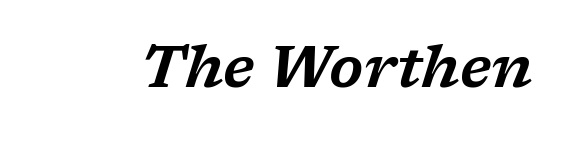
{"serif": "yes", "italic": "yes", "lean": "right", "slant_degrees": 17, "width": "wide", "stroke_contrast": "low", "x_height": "medium", "monospaced": "no", "underline": "no", "letter_spacing": "normal", "letter_spacing_em": 0.0, "glyph_px": 59}
